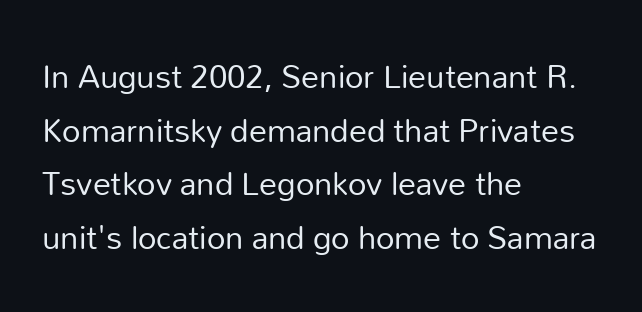
The space directly below the letters is spotless. Does the leading feel generous? No, just average. It's the straight-up-and-down kind of type. Is the type heavy? It reads as light-to-regular instead.
